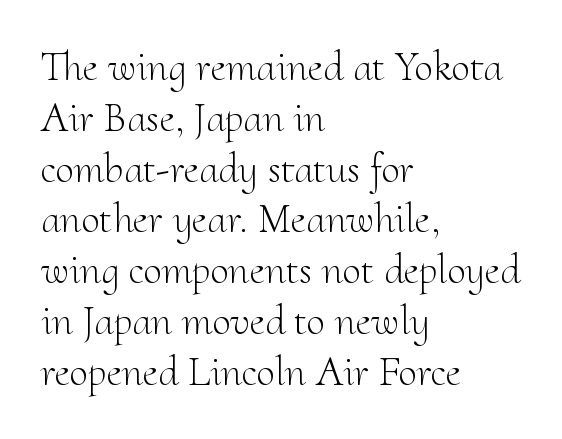
The image shows 42 px light serif type, upright; set left-aligned, line spacing 1.21x, normal letter spacing, not underlined; medium stroke contrast and a small x-height.
